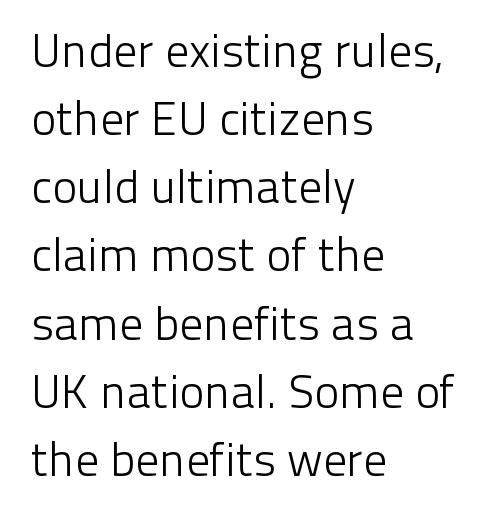
Looks like regular typesetting: each glyph gets only the width it needs. Successive baselines arrive at the customary interval. The passage shown is not bold in any degree. The compositor pushed each line to the left boundary.
